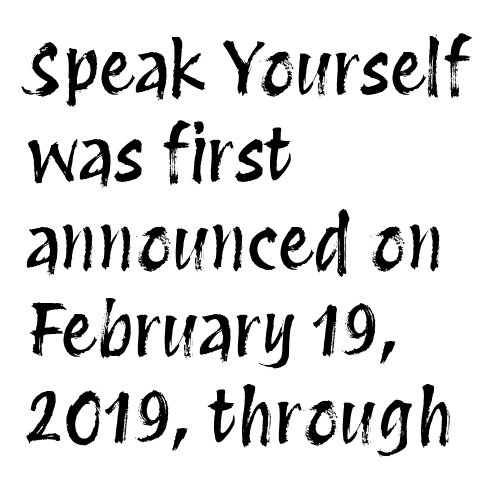
One-word summary of the alignment: left. Does extra space separate the letters? No, they use regular spacing. The specimen reads as upright at a glance. This sample has the flowing, uneven cadence of proportional lettering.
